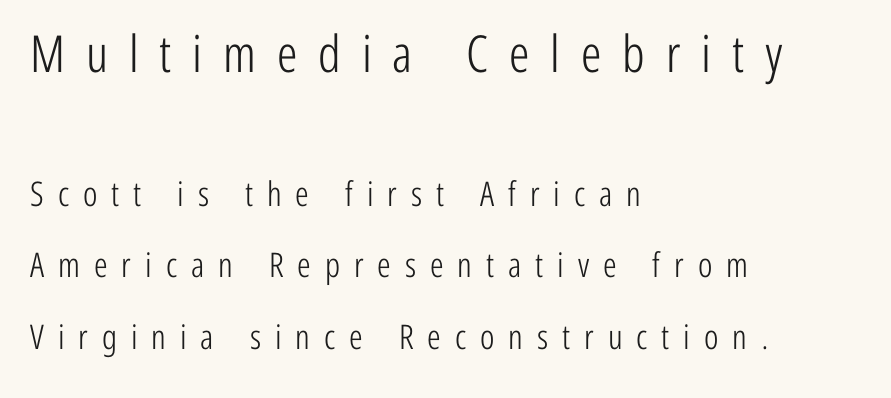
Weight: in the light-to-regular range. The typography opts for an upright posture over an oblique one. Leading: increased. The horizontal fit of the characters is loose and conspicuously gappy. The face used here is proportionally spaced, like ordinary book or web type.
